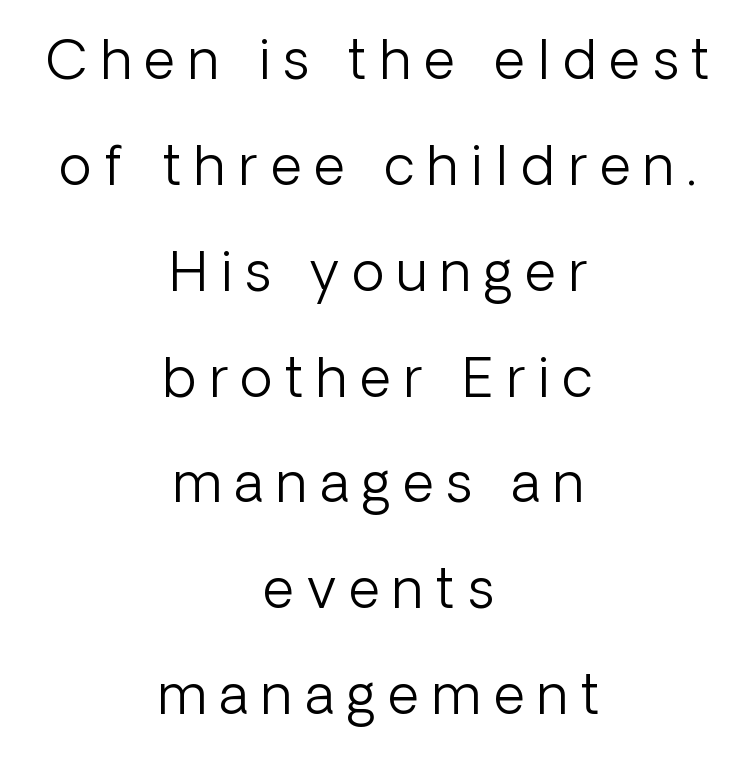
The image shows 54 px light sans-serif type, upright; set centered, loose line spacing (1.96x), unusually wide letter spacing (+0.24 em), not underlined; low stroke contrast and a medium x-height.
